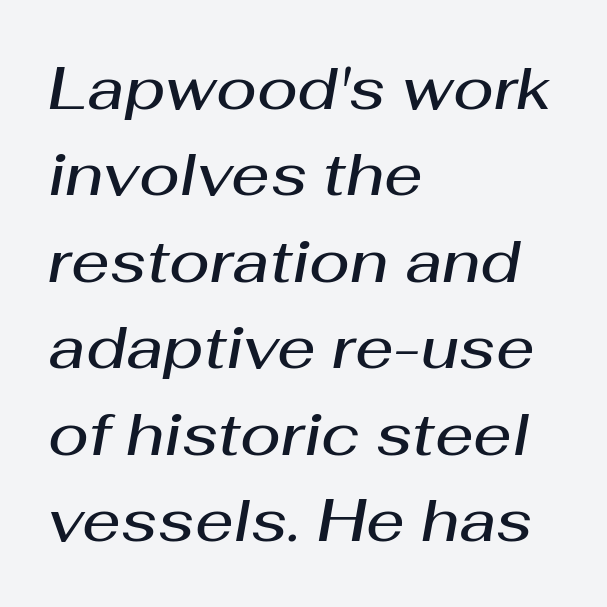
The image shows 60 px semibold type, italic (leaning right); set left-aligned, normal line spacing (1.44x), normal letter spacing, not underlined; medium stroke contrast and a medium x-height.
